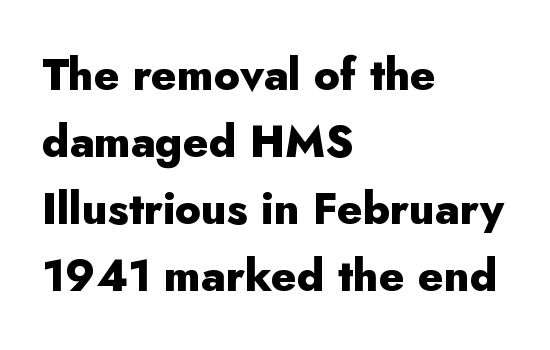
{"serif": "no", "italic": "no", "bold": "yes", "weight": "heavy", "width": "normal", "stroke_contrast": "low", "x_height": "small", "monospaced": "no", "underline": "no", "align": "left", "line_spacing": "normal", "line_spacing_ratio": 1.52, "letter_spacing": "normal", "letter_spacing_em": 0.0, "glyph_px": 44}
